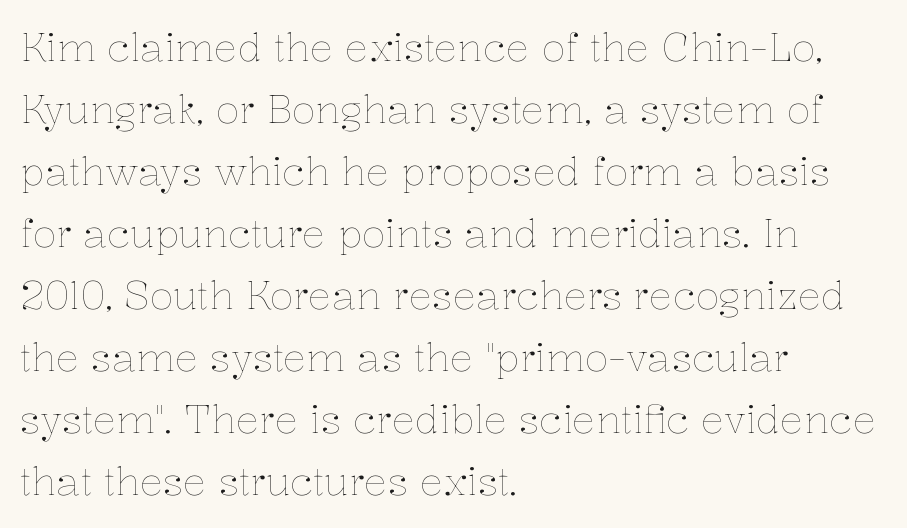
You could not count columns in this text — the font is proportionally spaced. Between one letter and the next there's only the usual sliver of space. No letter is thick-stroked: the sample isn't bold. Does the leading feel generous? No, just average. Bare-footed words on every line. Where is the straight margin? On the left.
